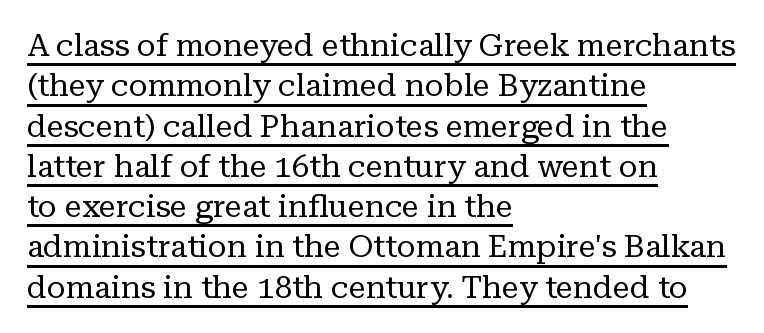
Character widths vary here, with narrow letters taking less room than wide ones. Quick note: interline space is typical. Leftover space on each line is placed entirely after the last word. The cut favours lightness, reaching ordinary text weight at its darkest. This sample uses an upright cut, with every glyph sitting square on the baseline.
